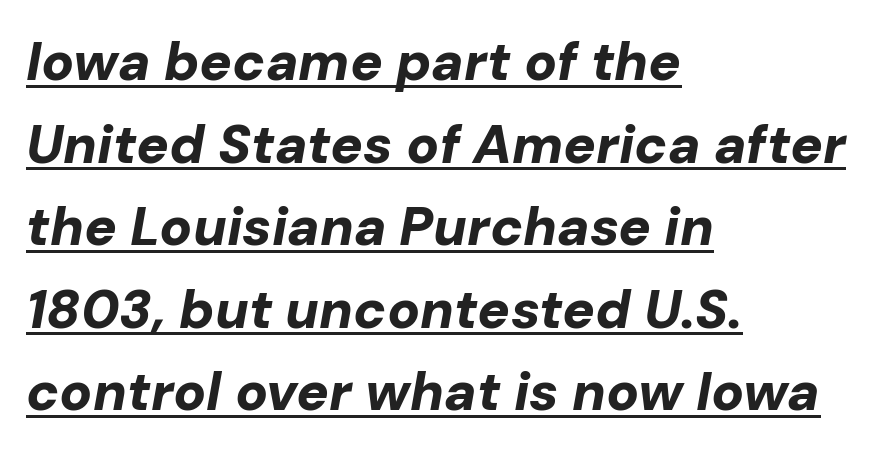
Students, this is bold: see how much ink each stroke carries. The rendering uses the underline text-decoration. This sample is left-justified, so line endings fall wherever the words run out. The rendering applies a slant to the glyphs. Does extra space separate the letters? No, they use regular spacing.
